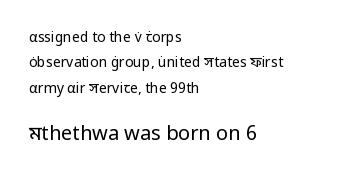
{"italic": "no", "bold": "no", "underline": "no", "align": "left", "line_spacing_ratio": 1.82, "letter_spacing": "normal", "letter_spacing_em": 0.0, "larger_block": "second", "size_ratio": 1.43, "glyph_px": 20}
